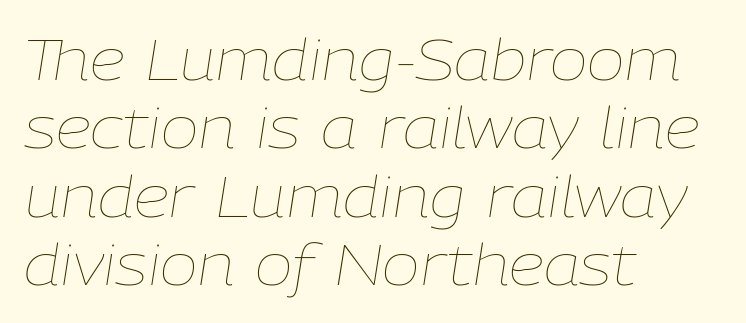
In CSS terms this would be text-align: left. The type is set solid horizontally, with unmodified tracking. Each letter keeps its own natural width here, so spacing adapts to shape. The typesetting does not lean heavy: it is not bold. Honestly, there is no underline to notice here at all.
